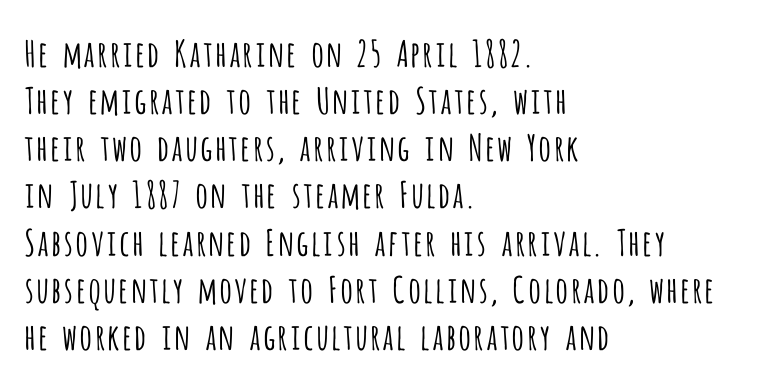
{"serif": "no", "italic": "no", "bold": "no", "weight": "light", "width": "condensed", "stroke_contrast": "low", "x_height": "large", "monospaced": "no", "underline": "no", "align": "left", "line_spacing": "normal", "line_spacing_ratio": 1.31, "letter_spacing": "normal", "letter_spacing_em": 0.0, "glyph_px": 36}
